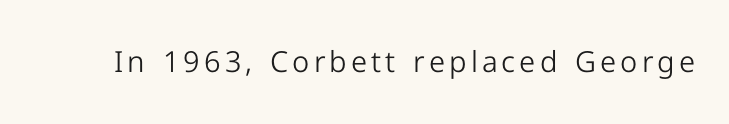
Q: Is the text bold? A: No.
Q: Is the text italic (slanted)? A: No, it is upright.
Q: Is the typeface a serif or a sans-serif typeface? A: Sans-serif.
Q: Is the text underlined? A: No.
Q: Width (condensed, normal, or wide)? A: Normal.
Q: Stroke contrast? A: Low.
Q: x-height? A: Medium.
Q: Monospaced? A: No.
